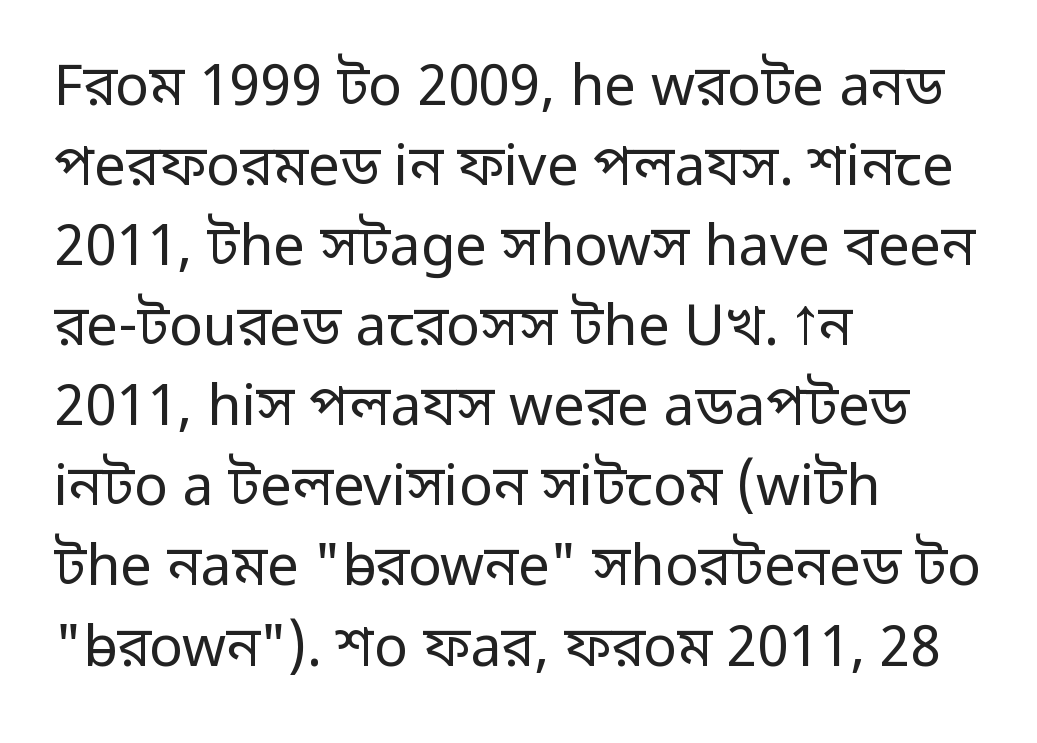
Q: Is the text bold? A: No.
Q: Is the text italic (slanted)? A: No, it is upright.
Q: Is the typeface a serif or a sans-serif typeface? A: Sans-serif.
Q: Is the text underlined? A: No.
Q: How is the paragraph aligned? A: Left-aligned.
Q: Is the spacing between letters normal or unusually wide? A: Normal.
Q: Is the spacing between lines tight, normal or loose? A: Normal.
Q: Width (condensed, normal, or wide)? A: Normal.
Q: Stroke contrast? A: Low.
Q: x-height? A: Medium.
Q: Monospaced? A: No.
